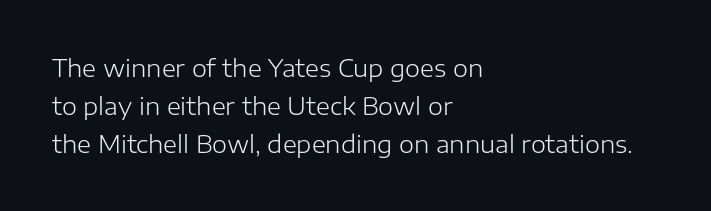
Caption: standard tracking, unaltered. How would I describe the line gaps? Plain and ordinary. Notice how the stems are strictly vertical — no italics here. The typeface has the unassuming heft of standard copy or less. The lines are quadded left.
